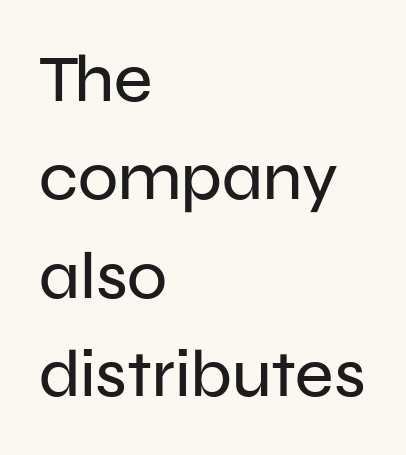
Regarding serifs, this sample does without them. All the whitespace from short lines collects on the right. The passage shown is not underscored anywhere. Caption: standard tracking, unaltered.
